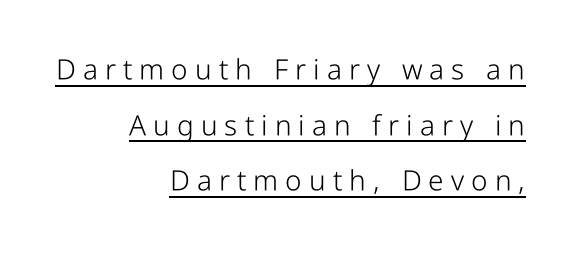
A flush-right, rag-left setting is used for this passage. Each stroke keeps to a modest, everyday thickness or less. Notice the wide empty band between every row — that's loose leading. You can tell it's not italic because the verticals are truly vertical.
